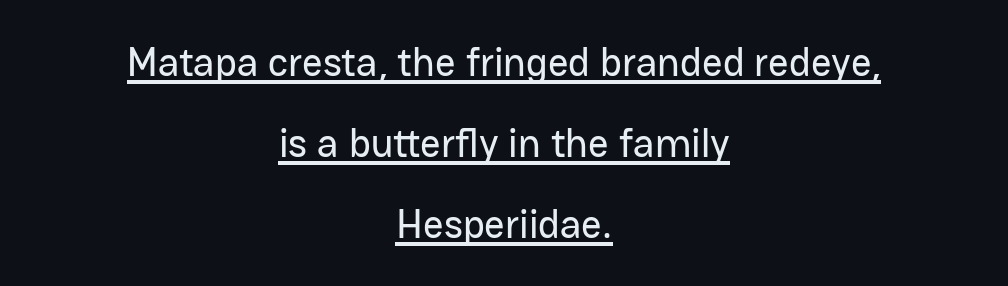
The image shows 40 px sans-serif type, upright; set centered, loose line spacing (2.02x), normal letter spacing, underlined; low stroke contrast and a medium x-height.
